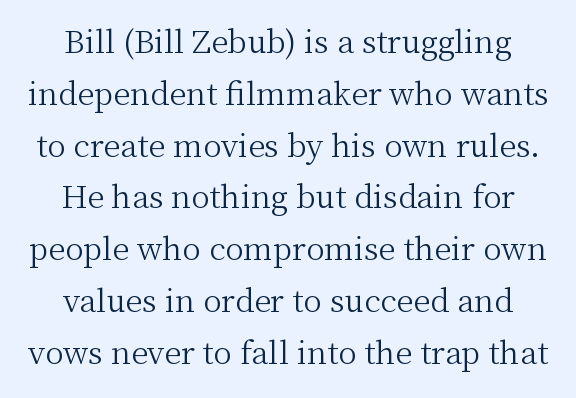
The image shows 31 px light serif type, upright; set normal line spacing (1.67x), normal letter spacing, not underlined; medium stroke contrast and a medium x-height.
